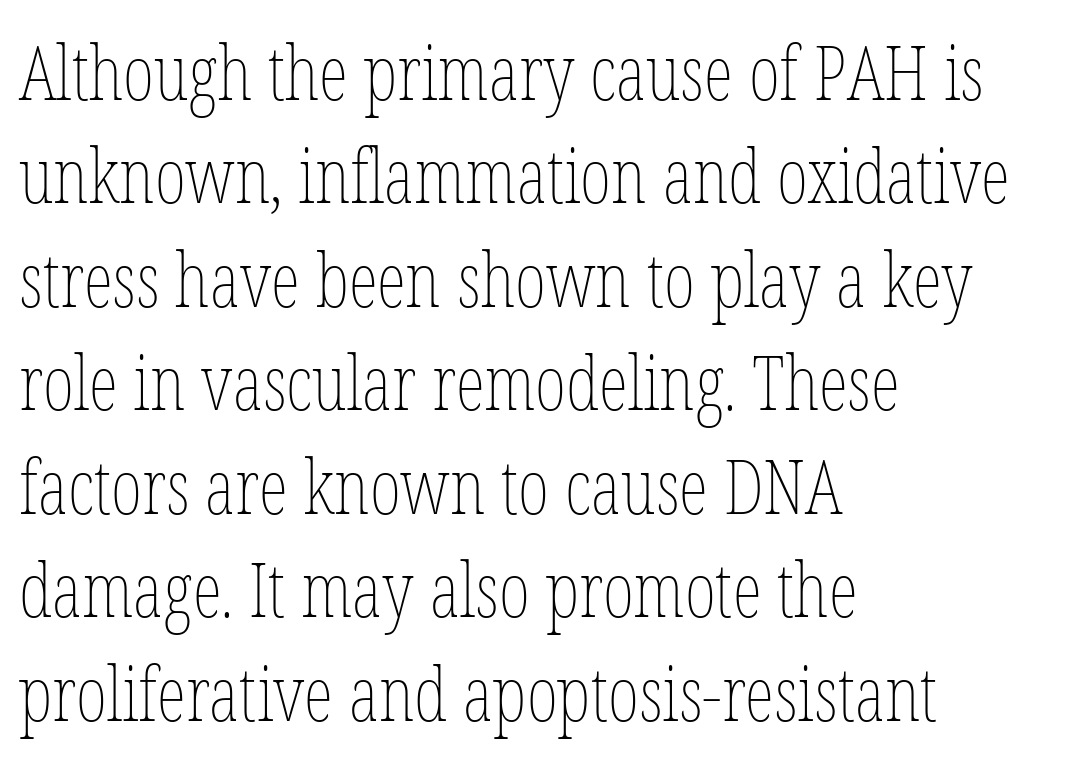
The image shows 75 px thin, condensed type, upright; set left-aligned, normal line spacing (1.38x), normal letter spacing, not underlined; low stroke contrast and a medium x-height.
